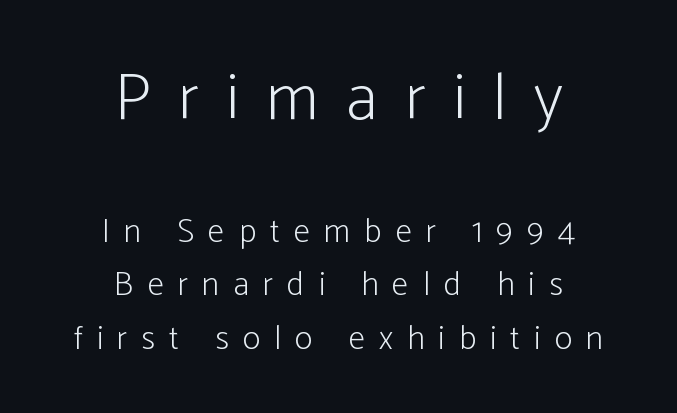
It's the straight-up-and-down kind of type. A centered setting, common on invitations and titles, is used for this passage. Here the designer chose a conventional face with non-uniform glyph widths. Letters have the restrained weight of plain body copy at most. Short note: letters widely spaced. Unmarked baselines from the first word to the last.
